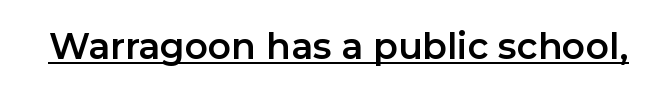
The image shows 36 px sans-serif type, upright; set normal letter spacing, underlined; low stroke contrast and a medium x-height.
